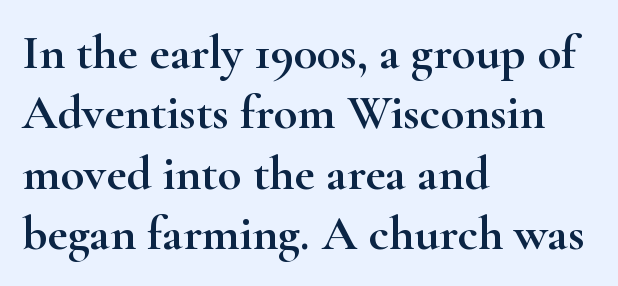
Words appear dense and cohesive because spacing is normal. The area under the type is left untouched. Do the letters lean? They stand straight. Typographically, this falls in the serif category.
